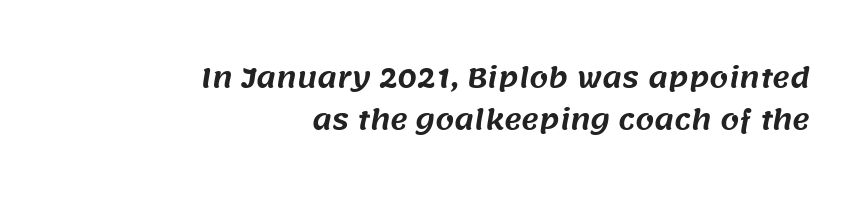
{"underline": "no", "align": "right", "line_spacing": "normal", "line_spacing_ratio": 1.55, "letter_spacing": "normal", "letter_spacing_em": 0.0, "glyph_px": 27}
